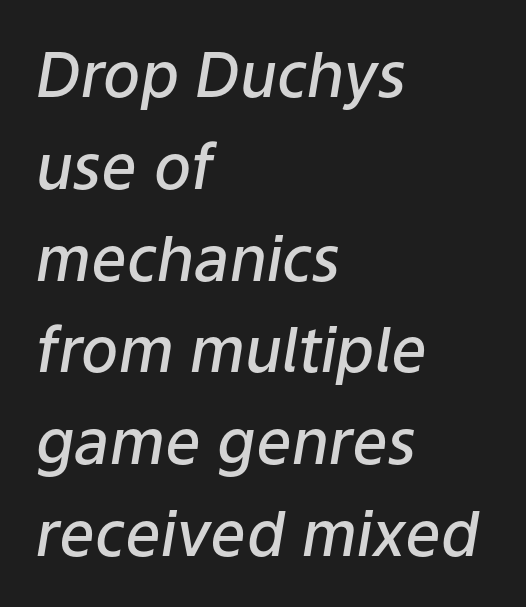
{"italic": "yes", "lean": "right", "slant_degrees": 9, "bold": "semi", "weight": "semibold", "width": "normal", "stroke_contrast": "low", "x_height": "medium", "monospaced": "no", "underline": "no", "align": "left", "line_spacing": "normal", "line_spacing_ratio": 1.48, "letter_spacing": "normal", "letter_spacing_em": 0.0, "glyph_px": 62}
